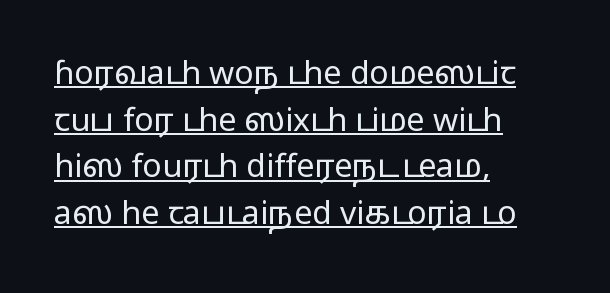
{"serif": "no", "italic": "no", "bold": "no", "weight": "regular", "width": "wide", "stroke_contrast": "low", "x_height": "medium", "monospaced": "no", "underline": "yes", "align": "left", "line_spacing": "normal", "line_spacing_ratio": 1.46, "letter_spacing": "normal", "letter_spacing_em": 0.0, "glyph_px": 32}
